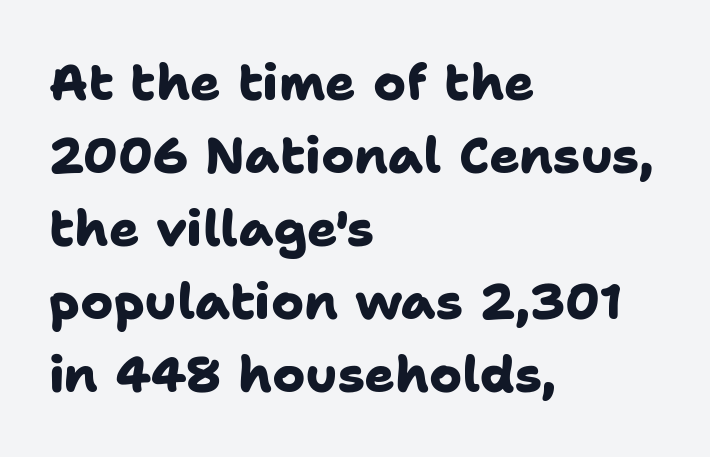
{"serif": "no", "bold": "yes", "weight": "heavy", "width": "normal", "stroke_contrast": "low", "x_height": "medium", "monospaced": "no", "underline": "no", "align": "left", "line_spacing": "normal", "line_spacing_ratio": 1.46, "letter_spacing": "normal", "letter_spacing_em": 0.0, "glyph_px": 50}
